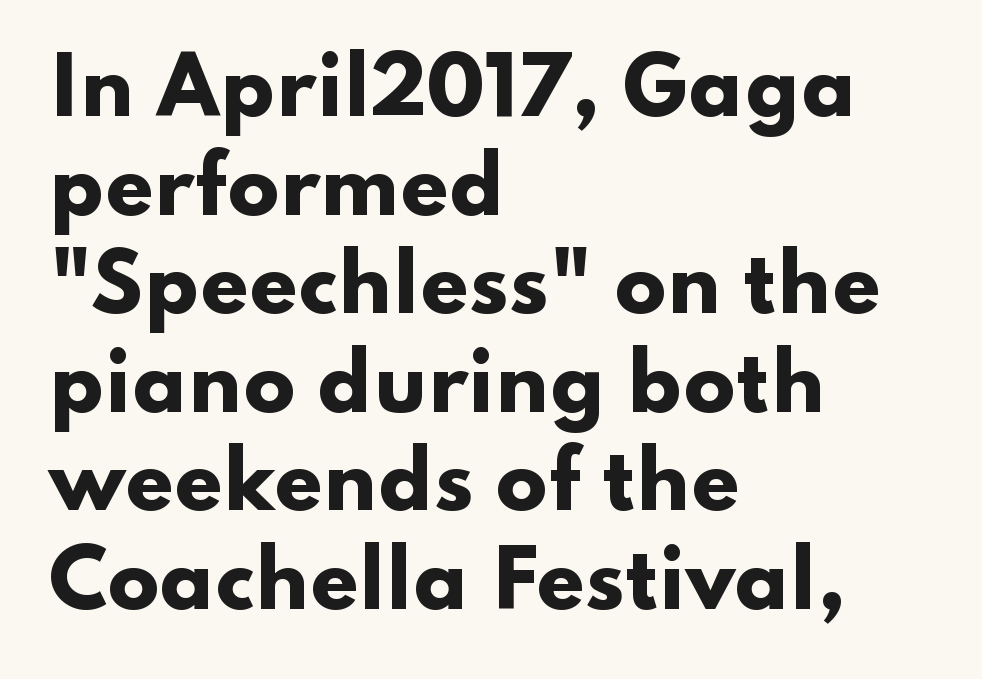
Serif or sans? Sans — the stroke terminals are bare. The typography opts for an upright posture over an oblique one. Lines of text with bare space underneath. Letter spacing: default. Set as a true bold cut, around the 700 mark. A classic flush-left, rag-right setting is used for this passage.
